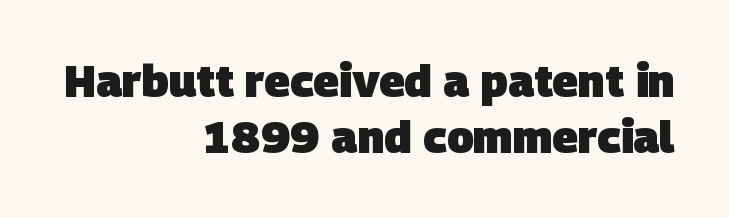
{"serif": "no", "bold": "yes", "weight": "heavy", "width": "normal", "stroke_contrast": "low", "x_height": "large", "monospaced": "no", "underline": "no", "align": "right", "line_spacing": "normal", "line_spacing_ratio": 1.28, "letter_spacing": "normal", "letter_spacing_em": 0.0, "glyph_px": 44}
